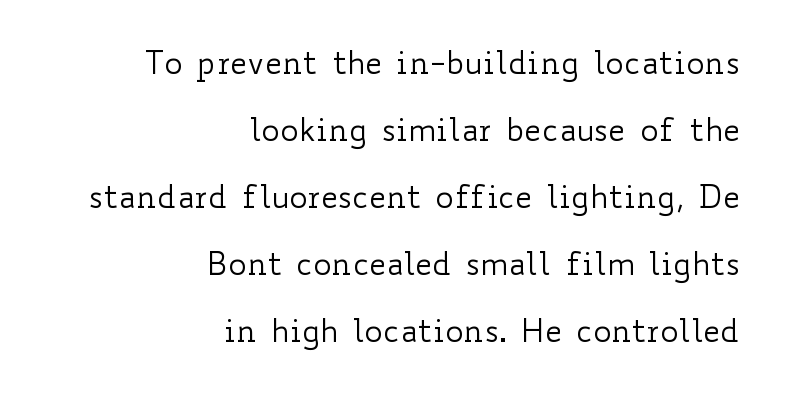
Counters stay open thanks to moderate or lighter strokes. If you drew a line through each stem, it would be perfectly vertical. Rule under the text: the space is simply empty. The rendering uses natural spacing where letterforms have individual widths. A student would call this right alignment; a typographer would say flush right, rag left.
